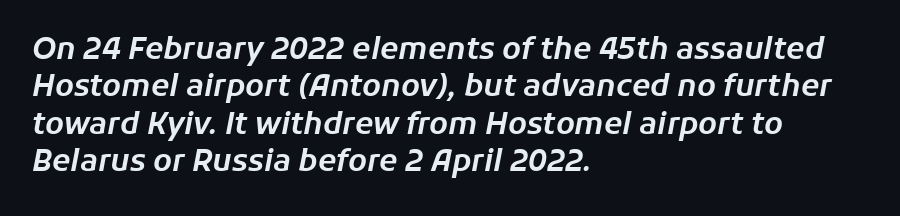
Q: Is the text italic (slanted)? A: Yes, it leans right by about 11 degrees.
Q: Is the text underlined? A: No.
Q: How is the paragraph aligned? A: Left-aligned.
Q: Is the spacing between letters normal or unusually wide? A: Normal.
Q: Is the spacing between lines tight, normal or loose? A: Normal.
Q: Width (condensed, normal, or wide)? A: Normal.
Q: Stroke contrast? A: Low.
Q: x-height? A: Medium.
Q: Monospaced? A: No.
